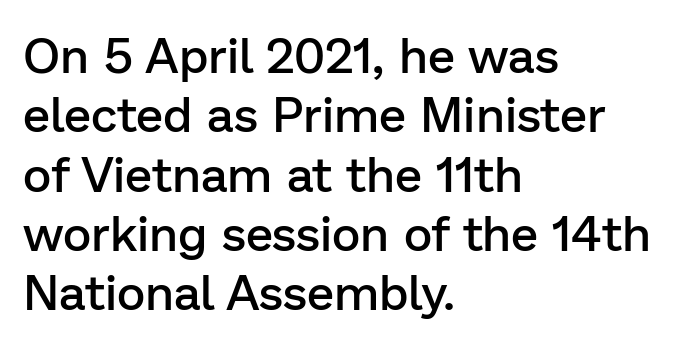
The horizontal fit of the characters is conventional and even. You could not count columns in this text — the font is proportionally spaced. This sample is left-justified, so line endings fall wherever the words run out. The glyphs in this specimen are sans serif. Letters rest on an invisible, unmarked baseline. The typography opts for an upright posture over an oblique one.
